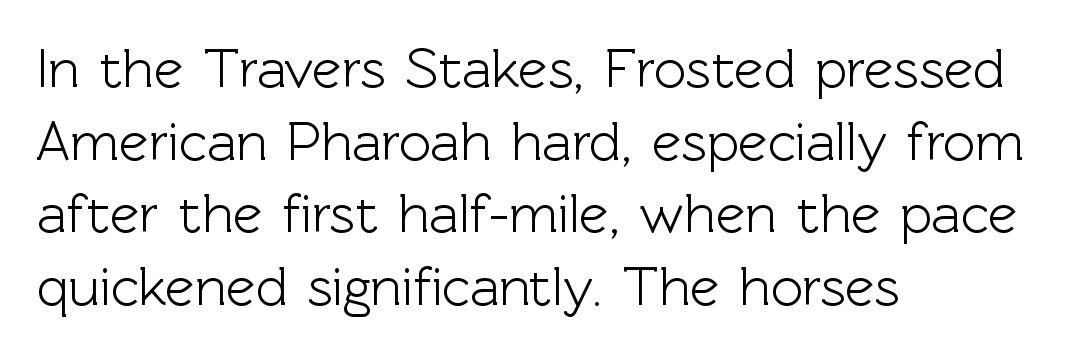
Q: Is the text italic (slanted)? A: No, it is upright.
Q: Is the typeface a serif or a sans-serif typeface? A: Sans-serif.
Q: Is the text underlined? A: No.
Q: How is the paragraph aligned? A: Left-aligned.
Q: Is the spacing between letters normal or unusually wide? A: Normal.
Q: Is the spacing between lines tight, normal or loose? A: Normal.
Q: Width (condensed, normal, or wide)? A: Normal.
Q: x-height? A: Medium.
Q: Monospaced? A: No.
